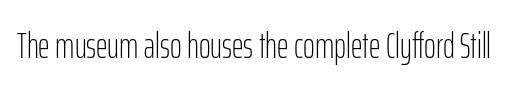
The image shows 36 px light, condensed sans-serif type, upright; set normal letter spacing, not underlined; low stroke contrast and a medium x-height.
